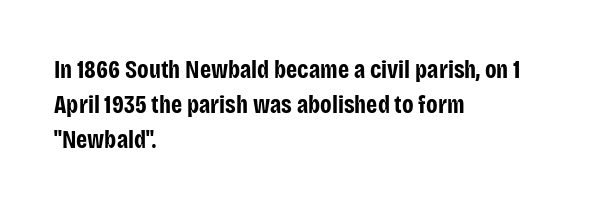
Q: Is the text bold? A: Yes.
Q: Is the text italic (slanted)? A: No, it is upright.
Q: Is the text underlined? A: No.
Q: How is the paragraph aligned? A: Left-aligned.
Q: Is the spacing between letters normal or unusually wide? A: Normal.
Q: Is the spacing between lines tight, normal or loose? A: Normal.
